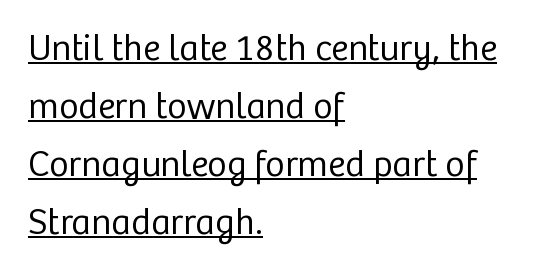
Q: Is the text bold? A: No.
Q: Is the text italic (slanted)? A: No, it is upright.
Q: Is the typeface a serif or a sans-serif typeface? A: Sans-serif.
Q: Is the text underlined? A: Yes.
Q: How is the paragraph aligned? A: Left-aligned.
Q: Is the spacing between letters normal or unusually wide? A: Normal.
Q: Is the spacing between lines tight, normal or loose? A: Normal.
Q: Width (condensed, normal, or wide)? A: Normal.
Q: Stroke contrast? A: Low.
Q: x-height? A: Medium.
Q: Monospaced? A: No.
